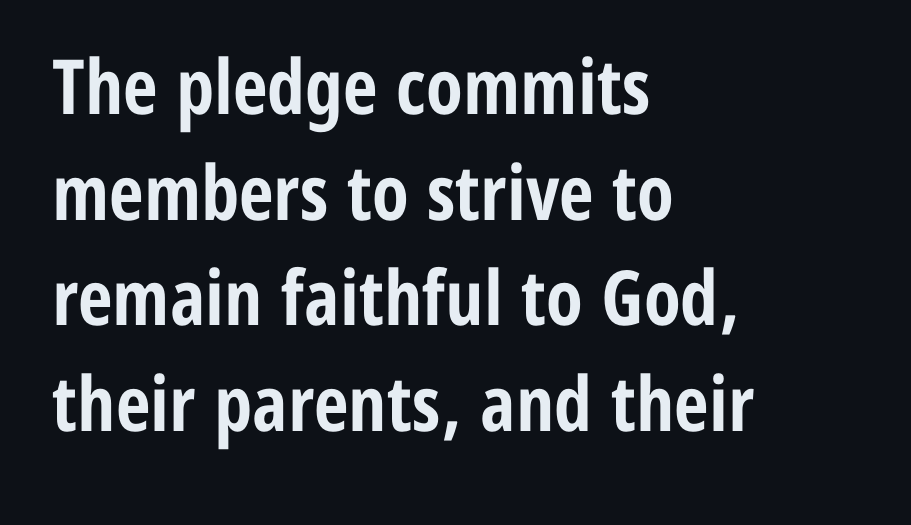
{"serif": "no", "italic": "no", "bold": "yes", "weight": "bold", "width": "condensed", "stroke_contrast": "low", "x_height": "medium", "monospaced": "no", "underline": "no", "align": "left", "line_spacing": "normal", "line_spacing_ratio": 1.39, "letter_spacing": "normal", "letter_spacing_em": 0.0, "glyph_px": 76}
